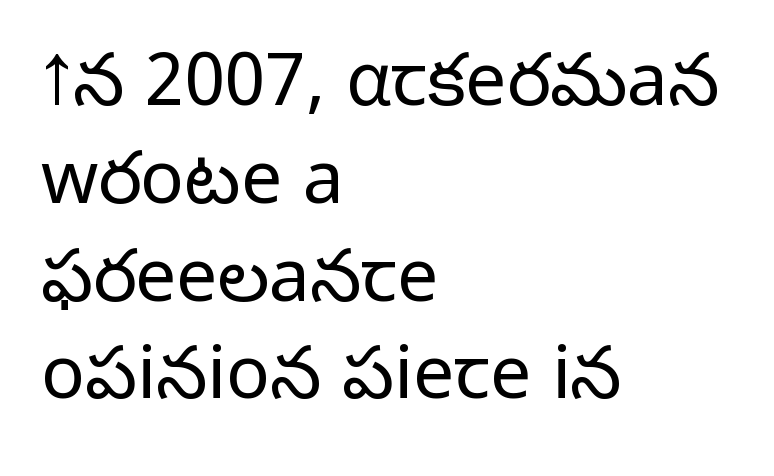
Q: Is the text bold? A: No.
Q: Is the text italic (slanted)? A: No, it is upright.
Q: Is the typeface a serif or a sans-serif typeface? A: Sans-serif.
Q: Is the text underlined? A: No.
Q: How is the paragraph aligned? A: Left-aligned.
Q: Is the spacing between letters normal or unusually wide? A: Normal.
Q: Is the spacing between lines tight, normal or loose? A: Normal.
Q: Width (condensed, normal, or wide)? A: Normal.
Q: Stroke contrast? A: Low.
Q: x-height? A: Medium.
Q: Monospaced? A: No.
